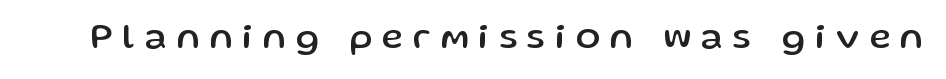
{"serif": "no", "italic": "no", "width": "normal", "stroke_contrast": "low", "x_height": "medium", "monospaced": "no", "underline": "no", "letter_spacing": "wide", "letter_spacing_em": 0.28, "glyph_px": 36}
